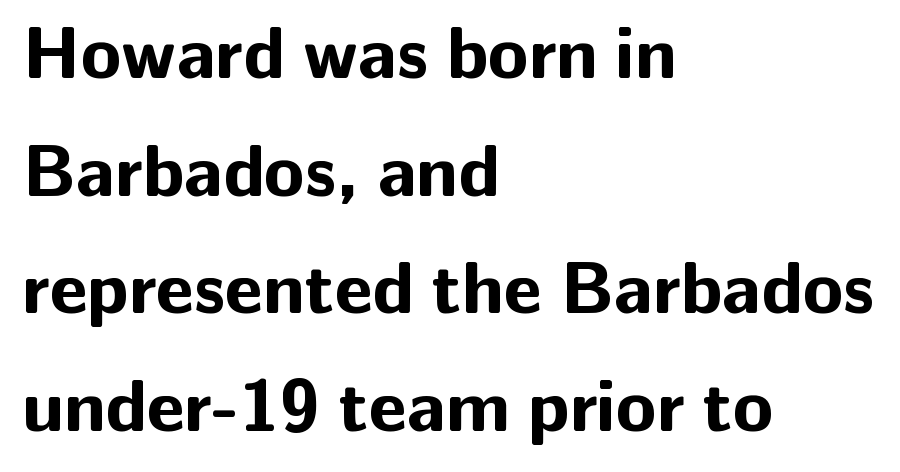
Every row of glyphs begins at an identical x-position on the left. Heavy-handed strokes throughout: this text is bold. Between one letter and the next there's only the usual sliver of space. I'd call this a sans setting — the letters go barefoot. When letters stand straight like this, we call the style roman or upright.
